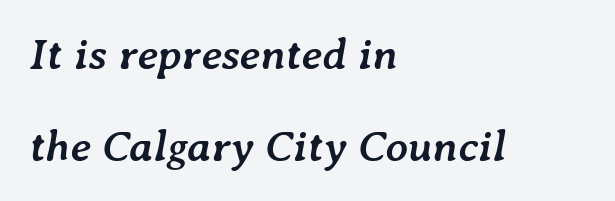
The image shows 44 px semibold type, italic (leaning right); set left-aligned, loose line spacing (2.08x), normal letter spacing, not underlined; low stroke contrast and a medium x-height.
